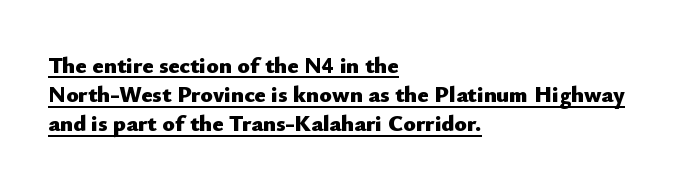
{"italic": "no", "bold": "yes", "underline": "yes", "align": "left", "line_spacing": "normal", "line_spacing_ratio": 1.27, "letter_spacing": "normal", "letter_spacing_em": 0.0, "glyph_px": 23}
